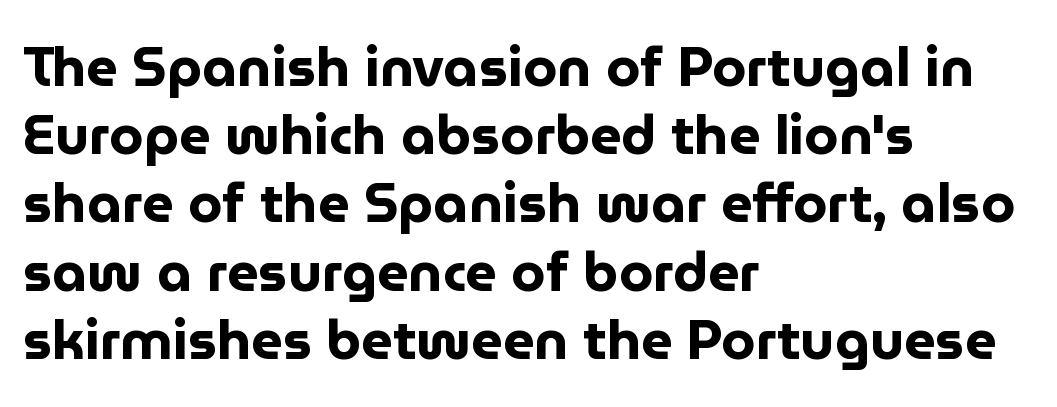
Descender tails drop into unmarked territory. Varying glyph widths throughout — classic text-font behaviour. The line texture is even and compact thanks to regular tracking. Pretty heavy lettering here — definitely bold. The lines in this sample share a left origin and differ only in where they stop.
